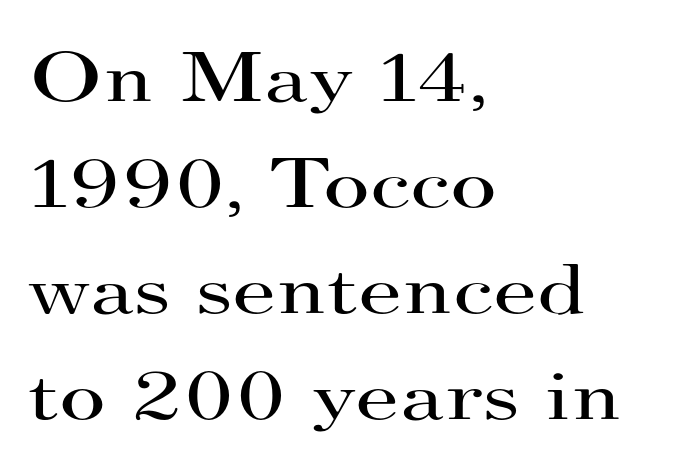
{"serif": "yes", "italic": "no", "bold": "no", "weight": "regular", "width": "wide", "stroke_contrast": "high", "x_height": "small", "monospaced": "no", "underline": "no", "align": "left", "line_spacing": "normal", "line_spacing_ratio": 1.47, "letter_spacing": "normal", "letter_spacing_em": 0.0, "glyph_px": 72}
